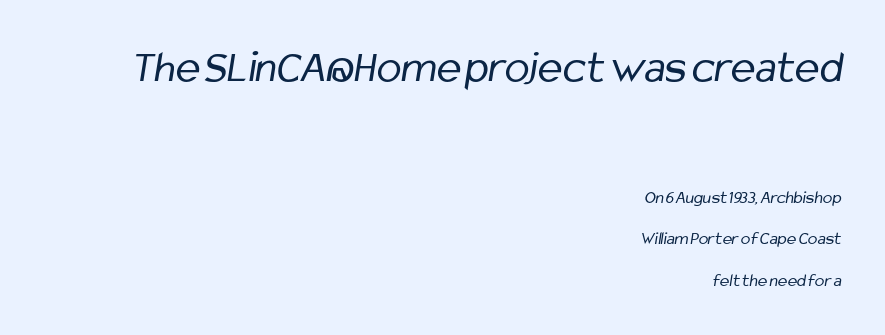
{"serif": "no", "bold": "no", "weight": "regular", "width": "condensed", "stroke_contrast": "low", "x_height": "medium", "monospaced": "no", "underline": "no", "align": "right", "line_spacing": "loose", "line_spacing_ratio": 2.32, "letter_spacing": "normal", "letter_spacing_em": 0.0, "larger_block": "first", "size_ratio": 2.56, "glyph_px": 46}
